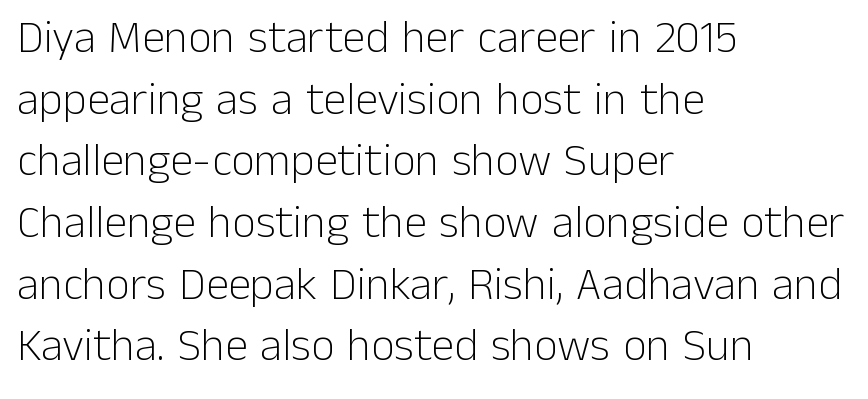
Q: Is the text bold? A: No.
Q: Is the text italic (slanted)? A: No, it is upright.
Q: Is the typeface a serif or a sans-serif typeface? A: Sans-serif.
Q: Is the text underlined? A: No.
Q: How is the paragraph aligned? A: Left-aligned.
Q: Is the spacing between letters normal or unusually wide? A: Normal.
Q: Is the spacing between lines tight, normal or loose? A: Normal.
Q: Width (condensed, normal, or wide)? A: Normal.
Q: Stroke contrast? A: Low.
Q: x-height? A: Medium.
Q: Monospaced? A: No.
